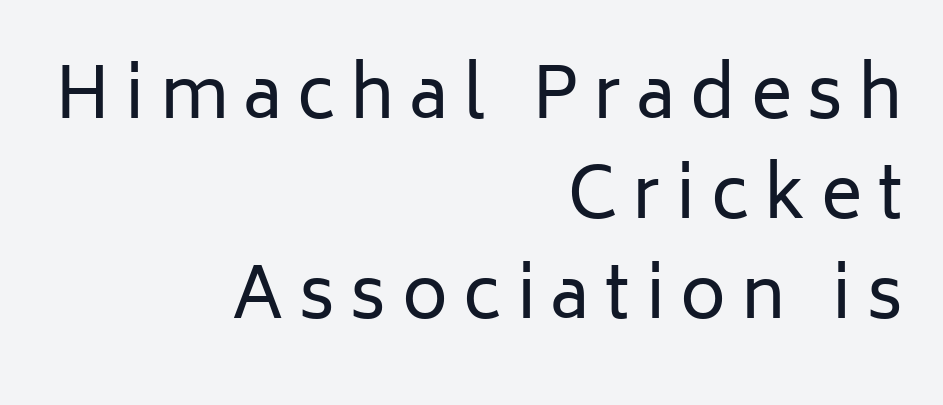
A typesetter would call this proportional, since set widths differ per character. It's the straight-up-and-down kind of type. The line-height multiplier appears to be the usual default. The letterforms sit at book weight or below. Stroke terminals: plain, sans-serif. Nobody drew a line under any word here.
